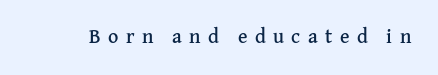
The gap between lines stays unmarked. Tracking here is generous; glyphs stand well apart from one another. You can tell it's not italic because the verticals are truly vertical.
